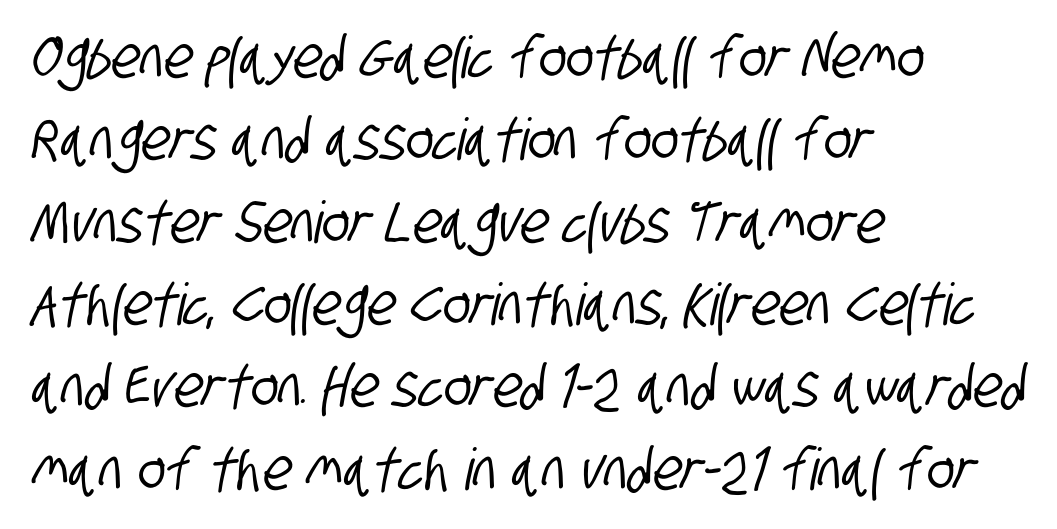
Q: Is the typeface a serif or a sans-serif typeface? A: Sans-serif.
Q: Is the text underlined? A: No.
Q: How is the paragraph aligned? A: Left-aligned.
Q: Is the spacing between letters normal or unusually wide? A: Normal.
Q: Is the spacing between lines tight, normal or loose? A: Normal.
Q: Width (condensed, normal, or wide)? A: Condensed.
Q: Stroke contrast? A: Low.
Q: x-height? A: Large.
Q: Monospaced? A: No.
